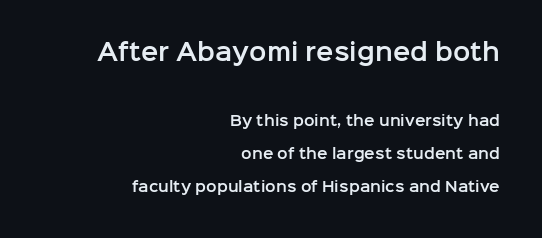
Tracking value appears to be zero — textbook default spacing. Is the lower block the larger one? No — the upper block carries the bigger type. What's the leading like? Stretched, with rows far apart. Upright lettering throughout.
